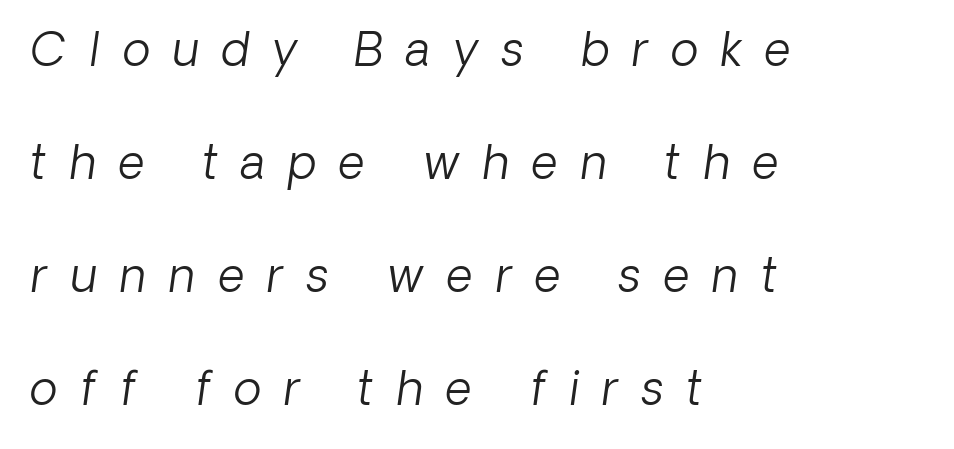
Q: Is the text bold? A: No.
Q: Is the typeface a serif or a sans-serif typeface? A: Sans-serif.
Q: Is the text underlined? A: No.
Q: How is the paragraph aligned? A: Left-aligned.
Q: Is the spacing between letters normal or unusually wide? A: Unusually wide.
Q: Is the spacing between lines tight, normal or loose? A: Loose.
Q: Width (condensed, normal, or wide)? A: Normal.
Q: Stroke contrast? A: Low.
Q: x-height? A: Medium.
Q: Monospaced? A: No.
